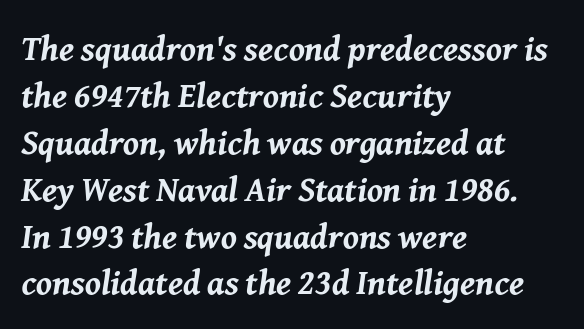
As a designer I'd log this as weight 700, bold. The rag falls on the right side of this text block. Nobody touched the tracking dial on this one. Quick note: italic. Character widths vary here, with narrow letters taking less room than wide ones.
